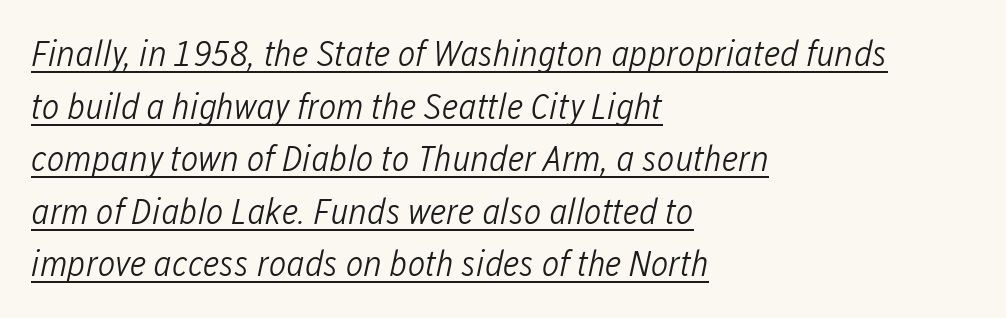
Beneath each row of characters lies a ruled line. Line starts are locked; line ends wander. The letters look calm and open, with moderate or lighter stems. Yep, that's italic — everything's leaning. Is this a fixed-width face? No — the glyphs have proportional, varying widths.
